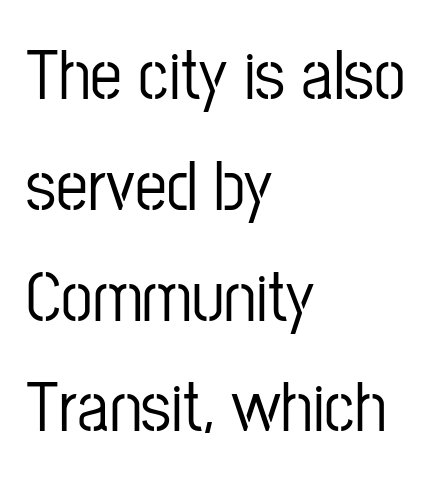
The image shows 71 px condensed sans-serif type, upright; set left-aligned, normal line spacing (1.56x), normal letter spacing, not underlined; low stroke contrast and a medium x-height.
